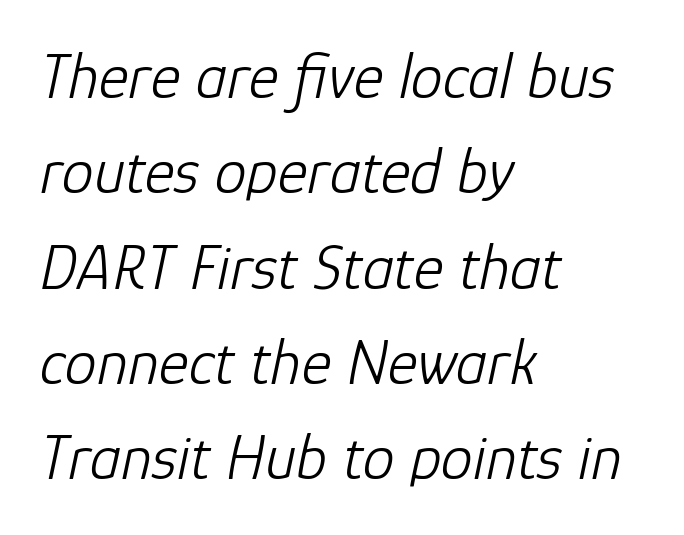
Q: Is the text bold? A: No.
Q: Is the text italic (slanted)? A: Yes, it leans right by about 12 degrees.
Q: Is the text underlined? A: No.
Q: How is the paragraph aligned? A: Left-aligned.
Q: Is the spacing between letters normal or unusually wide? A: Normal.
Q: Is the spacing between lines tight, normal or loose? A: Normal.
Q: Width (condensed, normal, or wide)? A: Normal.
Q: Stroke contrast? A: Low.
Q: x-height? A: Medium.
Q: Monospaced? A: No.
